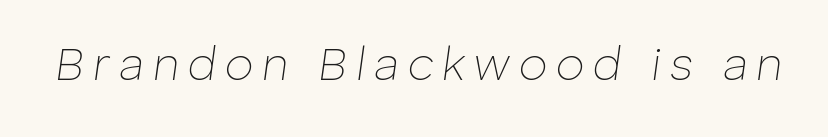
The image shows 46 px thin type, italic (leaning right); set not underlined; low stroke contrast and a medium x-height.
